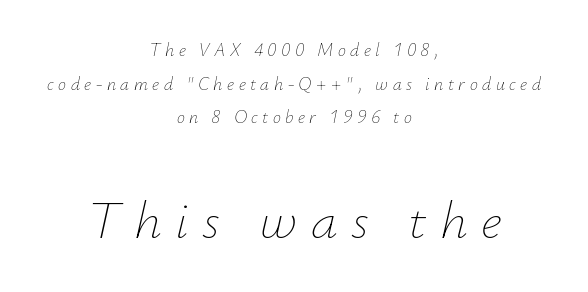
{"italic": "yes", "lean": "right", "slant_degrees": 12, "bold": "no", "weight": "thin", "width": "normal", "stroke_contrast": "low", "x_height": "small", "monospaced": "no", "underline": "no", "align": "center", "line_spacing_ratio": 1.87, "letter_spacing": "wide", "letter_spacing_em": 0.25, "larger_block": "second", "size_ratio": 3.0, "glyph_px": 54}
